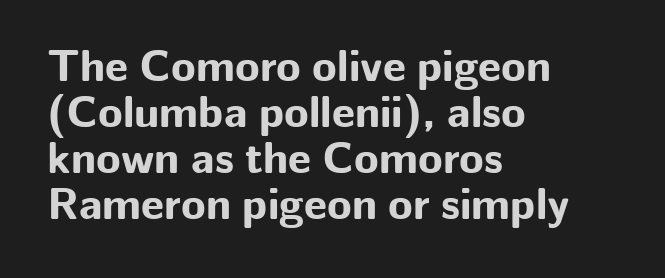
Ordinary non-slanted type is in use. Nobody drew a line under any word here. Typographically, this falls in the sans-serif category. Is there much room between lines? No — they nearly touch. A full-strength bold gives these letters their thick strokes.
